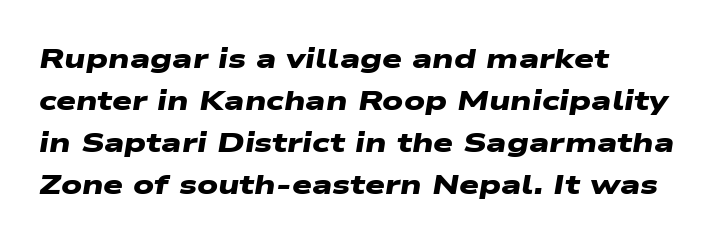
Q: Is the text bold? A: Yes.
Q: Is the typeface a serif or a sans-serif typeface? A: Sans-serif.
Q: Is the text underlined? A: No.
Q: How is the paragraph aligned? A: Left-aligned.
Q: Is the spacing between letters normal or unusually wide? A: Normal.
Q: Is the spacing between lines tight, normal or loose? A: Normal.
Q: Width (condensed, normal, or wide)? A: Wide.
Q: Stroke contrast? A: Low.
Q: x-height? A: Medium.
Q: Monospaced? A: No.
